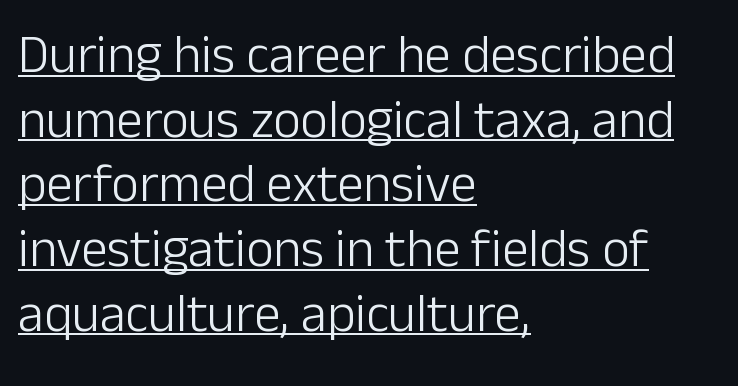
Is this a fixed-width face? No — the glyphs have proportional, varying widths. Underlining? Definitely there. Students, note that the glyphs here touch the page at normal intervals. Stem width sits at or under what a default text font uses. Unlike a traditional serif, this face leaves its strokes unadorned. Left-aligned paragraph, ragged on the right.
